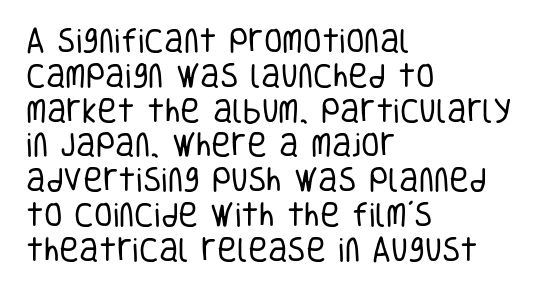
The image shows 27 px text type, upright; set left-aligned, normal line spacing (1.29x), normal letter spacing, not underlined.
